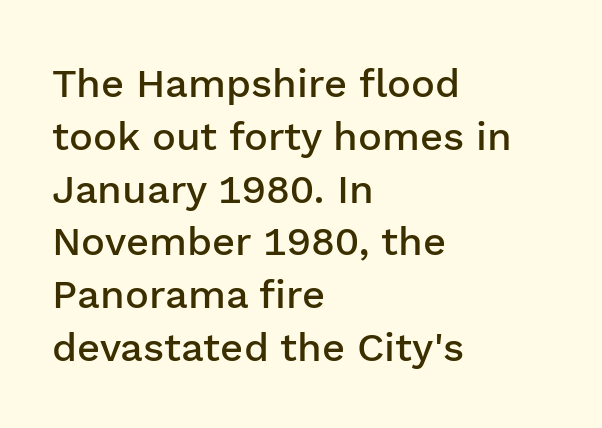
Q: Is the text bold? A: Semi-bold.
Q: Is the text italic (slanted)? A: No, it is upright.
Q: Is the typeface a serif or a sans-serif typeface? A: Sans-serif.
Q: Is the text underlined? A: No.
Q: How is the paragraph aligned? A: Left-aligned.
Q: Is the spacing between letters normal or unusually wide? A: Normal.
Q: Is the spacing between lines tight, normal or loose? A: Normal.
Q: Width (condensed, normal, or wide)? A: Normal.
Q: Stroke contrast? A: Low.
Q: x-height? A: Medium.
Q: Monospaced? A: No.
